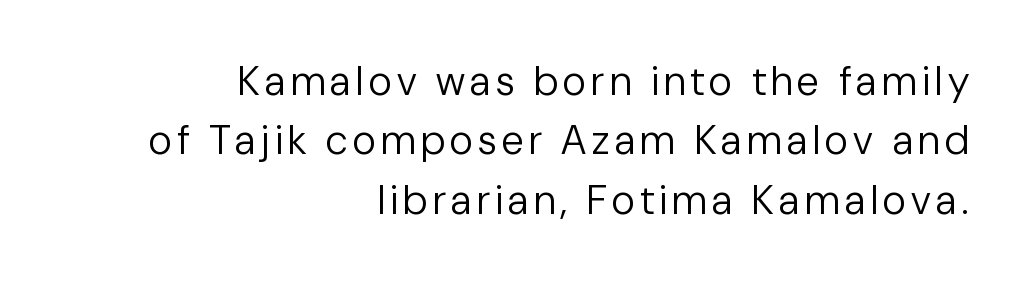
Heft: none added — not bold. Serifs: no, the terminals of the letterforms are clean. This sample has the flowing, uneven cadence of proportional lettering. Words float on clear page, feet unadorned.
